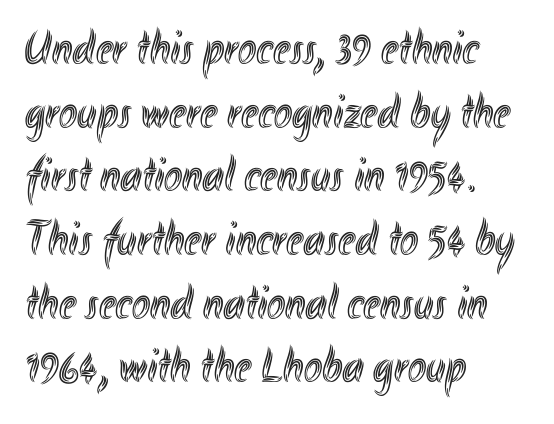
The string is rendered with underlining switched off. Do the characters align in a grid? No, the font is proportional. The typesetter chose a ragged-right arrangement here. Baseline-to-baseline distance is the conventional proportion of letter height.
